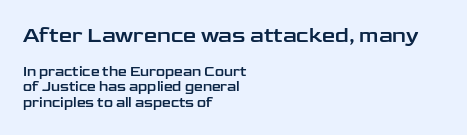
The image shows 21 px text type, upright; set left-aligned, tight line spacing (1.1x), normal letter spacing, not underlined; the first (top) block is 1.5x larger.
